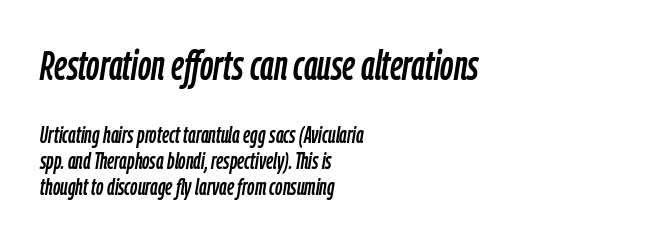
Q: Is the text italic (slanted)? A: Yes, it leans right by about 9 degrees.
Q: Is the text underlined? A: No.
Q: How is the paragraph aligned? A: Left-aligned.
Q: Is the spacing between letters normal or unusually wide? A: Normal.
Q: Is the spacing between lines tight, normal or loose? A: Tight.
Q: Which block of text is set in a larger size, the first (top) or the second (bottom)? A: The first (top) one.
Q: Width (condensed, normal, or wide)? A: Condensed.
Q: Stroke contrast? A: Low.
Q: x-height? A: Medium.
Q: Monospaced? A: No.
